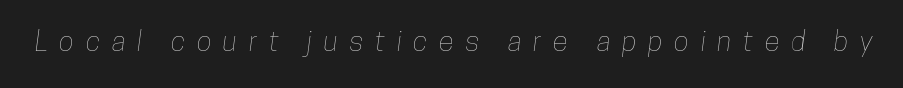
{"width": "condensed", "stroke_contrast": "low", "x_height": "medium", "monospaced": "no", "underline": "no", "letter_spacing": "wide", "letter_spacing_em": 0.42, "glyph_px": 28}
